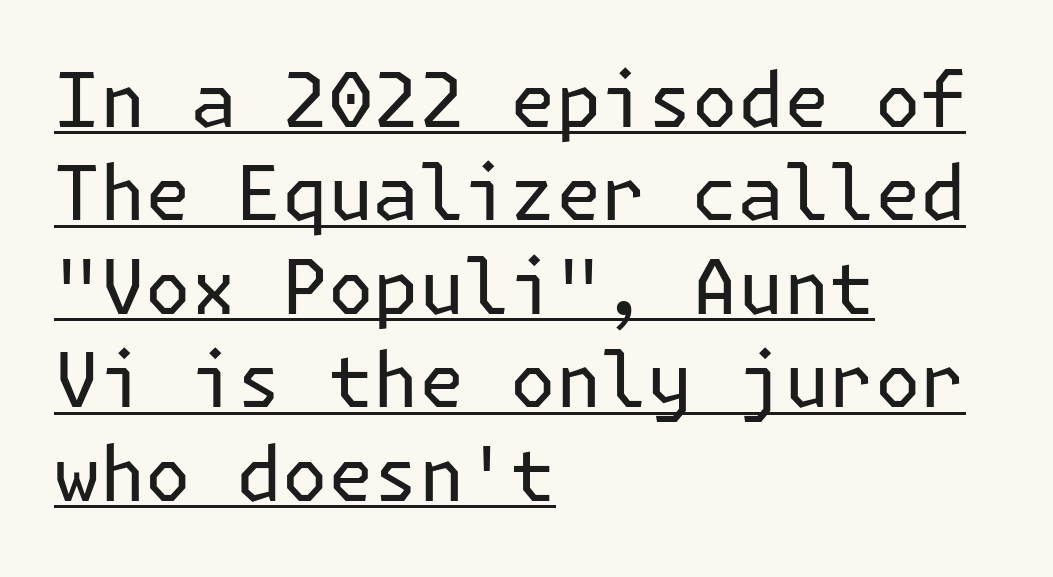
{"serif": "no", "italic": "no", "bold": "no", "weight": "regular", "width": "normal", "stroke_contrast": "low", "x_height": "medium", "underline": "yes", "align": "left", "line_spacing_ratio": 1.23, "letter_spacing": "normal", "letter_spacing_em": 0.0, "glyph_px": 76}
